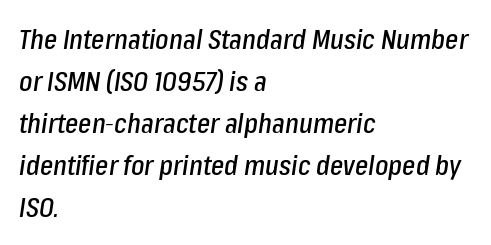
{"italic": "yes", "lean": "right", "slant_degrees": 8, "width": "condensed", "stroke_contrast": "low", "x_height": "medium", "monospaced": "no", "underline": "no", "align": "left", "line_spacing": "normal", "line_spacing_ratio": 1.5, "letter_spacing": "normal", "letter_spacing_em": 0.0, "glyph_px": 28}
